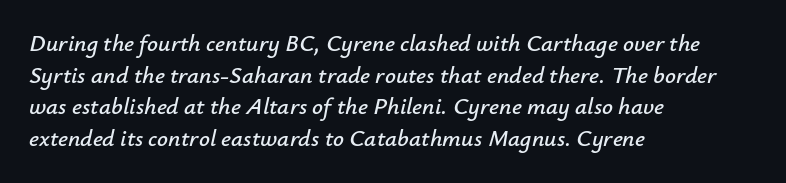
Q: Is the text italic (slanted)? A: Yes, it leans right by about 12 degrees.
Q: Is the text underlined? A: No.
Q: How is the paragraph aligned? A: Left-aligned.
Q: Is the spacing between letters normal or unusually wide? A: Normal.
Q: Is the spacing between lines tight, normal or loose? A: Normal.
